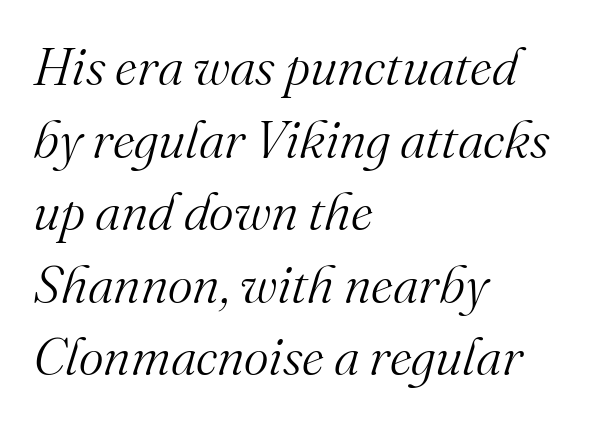
Q: Is the text bold? A: No.
Q: Is the text italic (slanted)? A: Yes, it leans right by about 16 degrees.
Q: Is the typeface a serif or a sans-serif typeface? A: Serif.
Q: Is the text underlined? A: No.
Q: How is the paragraph aligned? A: Left-aligned.
Q: Is the spacing between letters normal or unusually wide? A: Normal.
Q: Is the spacing between lines tight, normal or loose? A: Normal.
Q: Width (condensed, normal, or wide)? A: Normal.
Q: Stroke contrast? A: Medium.
Q: x-height? A: Small.
Q: Monospaced? A: No.
